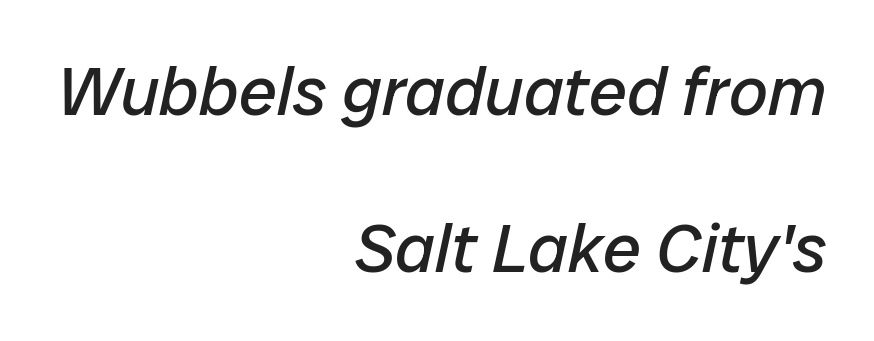
The line texture is even and compact thanks to regular tracking. Check the space under the baseline: it is left empty. Rendered with sloped, italic letterforms. Loosely led — the rows are spread out. Proportional: the letters do not fall into vertical columns.
